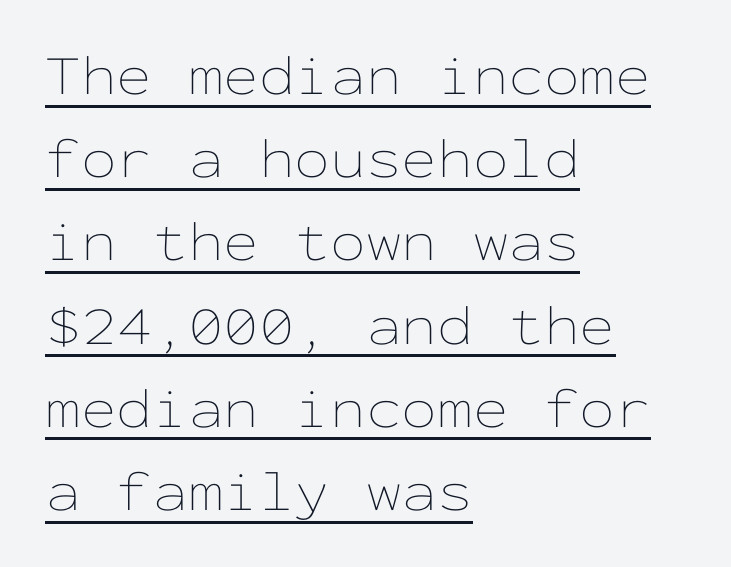
Q: Is the text bold? A: No.
Q: Is the text italic (slanted)? A: No, it is upright.
Q: Is the text underlined? A: Yes.
Q: How is the paragraph aligned? A: Left-aligned.
Q: Is the spacing between letters normal or unusually wide? A: Normal.
Q: Is the spacing between lines tight, normal or loose? A: Normal.
Q: Width (condensed, normal, or wide)? A: Wide.
Q: Stroke contrast? A: Low.
Q: x-height? A: Medium.
Q: Monospaced? A: Yes.
